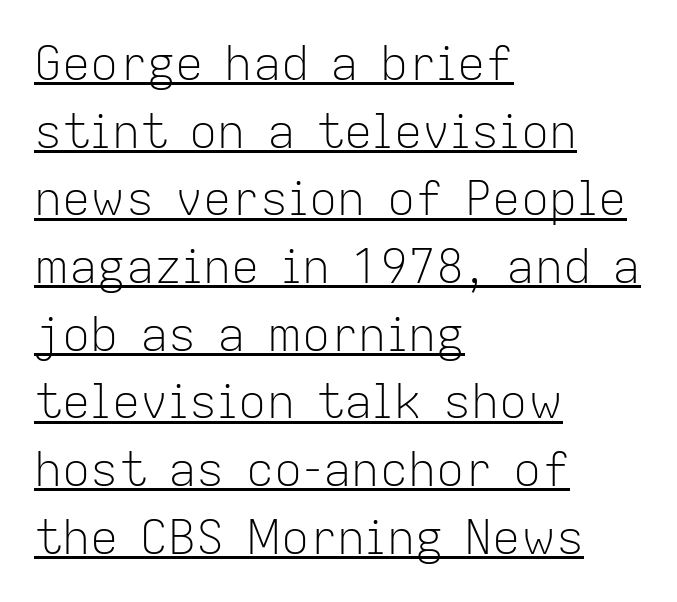
The image shows 47 px light sans-serif type, upright; set left-aligned, normal line spacing (1.44x), normal letter spacing, underlined; low stroke contrast and a medium x-height.
